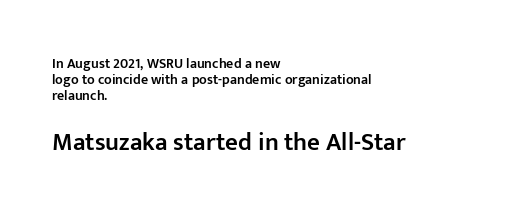
Q: Is the text bold? A: Semi-bold.
Q: Is the text italic (slanted)? A: No, it is upright.
Q: Is the text underlined? A: No.
Q: How is the paragraph aligned? A: Left-aligned.
Q: Is the spacing between letters normal or unusually wide? A: Normal.
Q: Which block of text is set in a larger size, the first (top) or the second (bottom)? A: The second (bottom) one.
